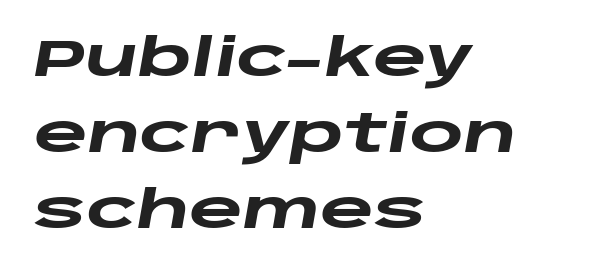
Q: Is the text bold? A: Yes.
Q: Is the text italic (slanted)? A: Yes, it leans right by about 10 degrees.
Q: Is the text underlined? A: No.
Q: How is the paragraph aligned? A: Left-aligned.
Q: Is the spacing between letters normal or unusually wide? A: Normal.
Q: Is the spacing between lines tight, normal or loose? A: Normal.
Q: Width (condensed, normal, or wide)? A: Wide.
Q: Stroke contrast? A: Low.
Q: x-height? A: Large.
Q: Monospaced? A: No.
